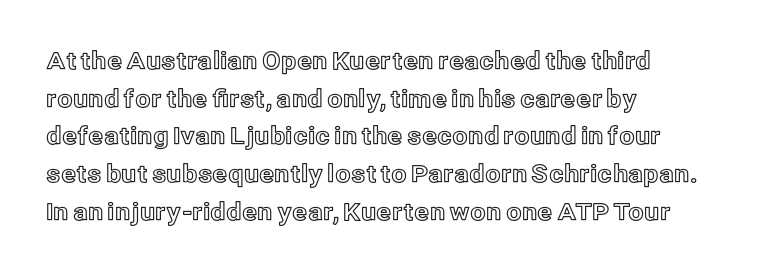
The image shows 24 px text type, upright; set left-aligned, normal line spacing (1.57x), normal letter spacing, not underlined.
